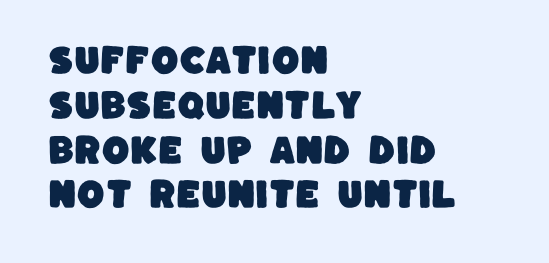
You could not count columns in this text — the font is proportionally spaced. Underline: absent. The tracking reads as untouched default to a designer's eye. Does the copy run flush right? No — it runs flush left.
